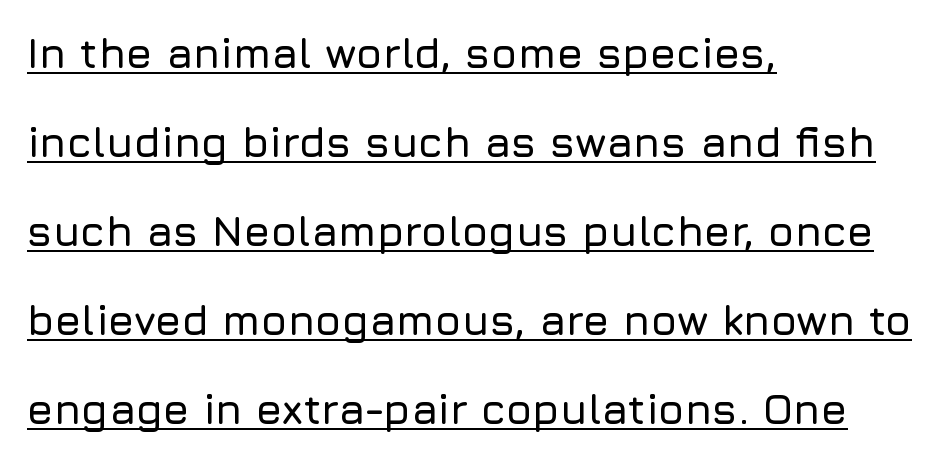
A typographer would call this underscored text. Varying glyph widths throughout — classic text-font behaviour. You could call the tracking neutral — neither tight nor loose. This is roman type, the default non-slanted kind. Notice the wide empty band between every row — that's loose leading.
